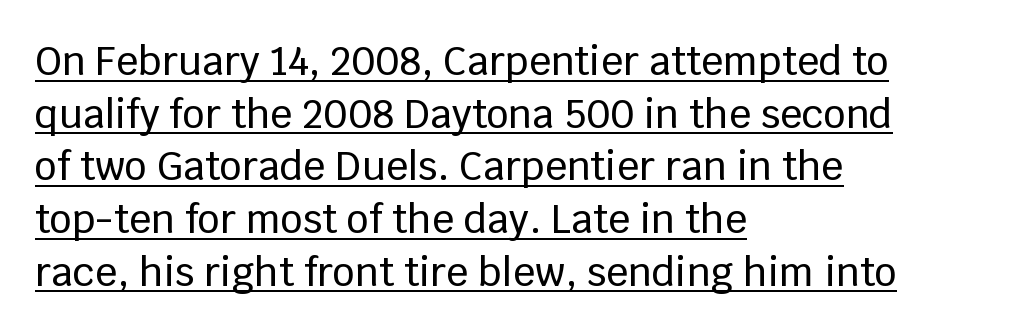
Q: Is the text italic (slanted)? A: No, it is upright.
Q: Is the typeface a serif or a sans-serif typeface? A: Sans-serif.
Q: Is the text underlined? A: Yes.
Q: How is the paragraph aligned? A: Left-aligned.
Q: Is the spacing between letters normal or unusually wide? A: Normal.
Q: Is the spacing between lines tight, normal or loose? A: Normal.
Q: Width (condensed, normal, or wide)? A: Normal.
Q: Stroke contrast? A: Low.
Q: x-height? A: Large.
Q: Monospaced? A: No.
